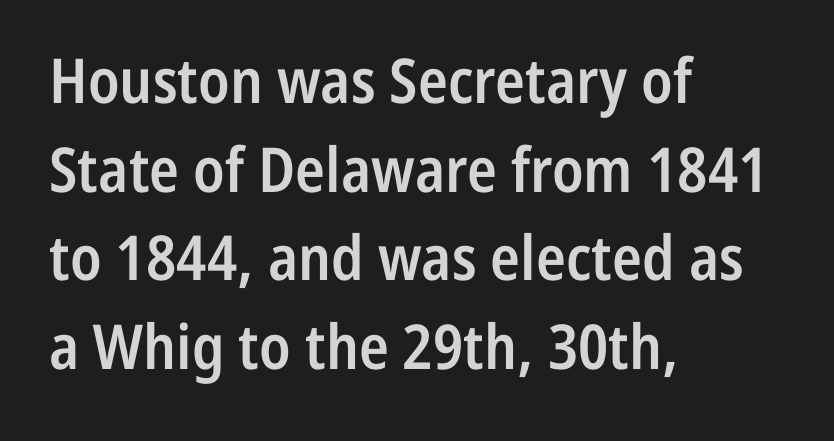
The image shows 62 px semibold, condensed sans-serif type, upright; set left-aligned, normal line spacing (1.43x), normal letter spacing, not underlined; low stroke contrast and a medium x-height.
